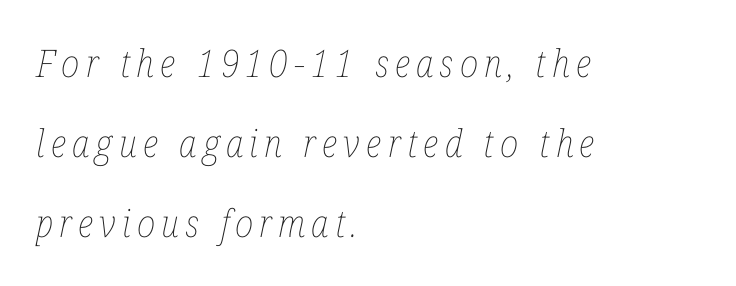
The image shows 38 px thin, condensed type, italic (leaning right); set left-aligned, loose line spacing (2.11x), not underlined; low stroke contrast and a medium x-height.
